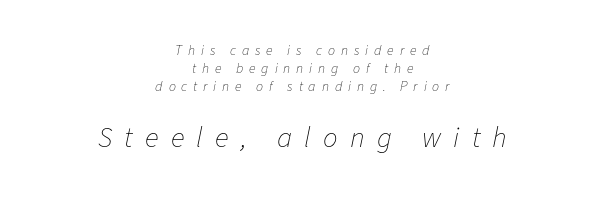
Q: Is the text bold? A: No.
Q: Is the text italic (slanted)? A: Yes, it leans right by about 11 degrees.
Q: Is the text underlined? A: No.
Q: How is the paragraph aligned? A: Centered.
Q: Is the spacing between letters normal or unusually wide? A: Unusually wide.
Q: Is the spacing between lines tight, normal or loose? A: Normal.
Q: Which block of text is set in a larger size, the first (top) or the second (bottom)? A: The second (bottom) one.
Q: Width (condensed, normal, or wide)? A: Normal.
Q: Stroke contrast? A: Low.
Q: x-height? A: Medium.
Q: Monospaced? A: No.
